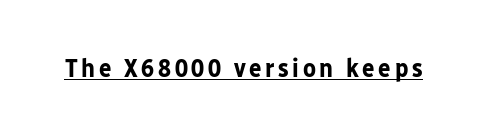
The image shows 26 px bold type, upright; set underlined.
